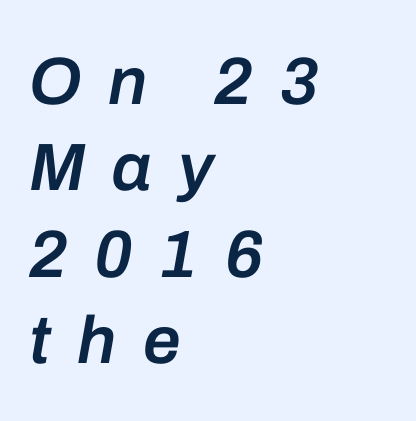
Q: Is the text bold? A: Semi-bold.
Q: Is the text italic (slanted)? A: Yes, it leans right by about 10 degrees.
Q: Is the text underlined? A: No.
Q: How is the paragraph aligned? A: Left-aligned.
Q: Is the spacing between letters normal or unusually wide? A: Unusually wide.
Q: Is the spacing between lines tight, normal or loose? A: Normal.
Q: Width (condensed, normal, or wide)? A: Normal.
Q: Stroke contrast? A: Low.
Q: x-height? A: Medium.
Q: Monospaced? A: No.
